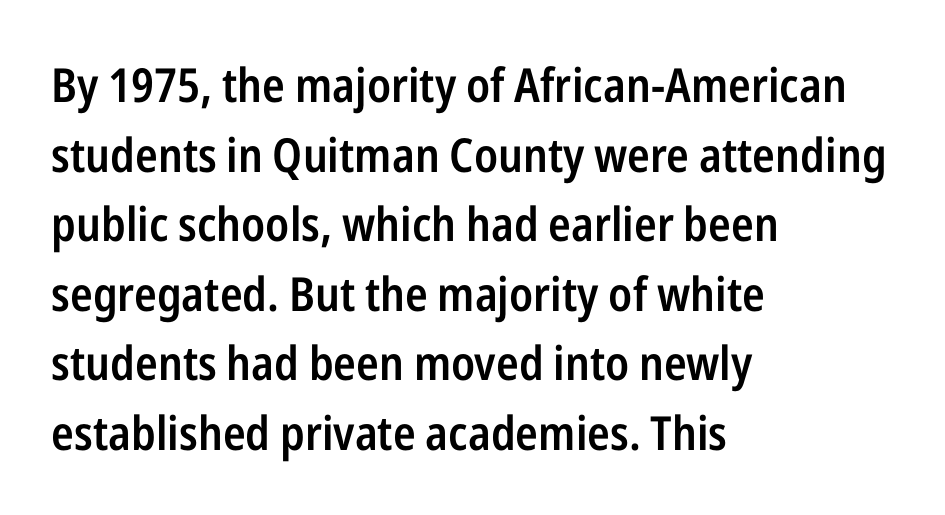
Every letter is mildly thick-stroked: semibold rather than bold. A typesetter would call this proportional, since set widths differ per character. Designer's note — italics off, roman on. The vertical gap from one line to the next is medium.
